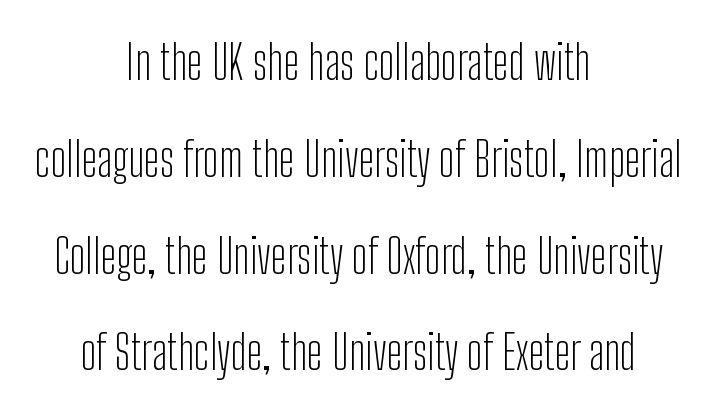
{"serif": "no", "italic": "no", "bold": "no", "weight": "light", "width": "condensed", "stroke_contrast": "low", "x_height": "medium", "monospaced": "no", "underline": "no", "align": "center", "line_spacing": "loose", "line_spacing_ratio": 2.06, "letter_spacing": "normal", "letter_spacing_em": 0.0, "glyph_px": 47}
